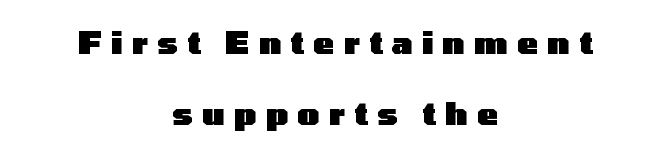
Q: Is the text bold? A: Yes.
Q: Is the text italic (slanted)? A: No, it is upright.
Q: Is the typeface a serif or a sans-serif typeface? A: Sans-serif.
Q: Is the text underlined? A: No.
Q: How is the paragraph aligned? A: Centered.
Q: Is the spacing between letters normal or unusually wide? A: Unusually wide.
Q: Is the spacing between lines tight, normal or loose? A: Loose.
Q: Width (condensed, normal, or wide)? A: Wide.
Q: Stroke contrast? A: Low.
Q: x-height? A: Medium.
Q: Monospaced? A: No.
